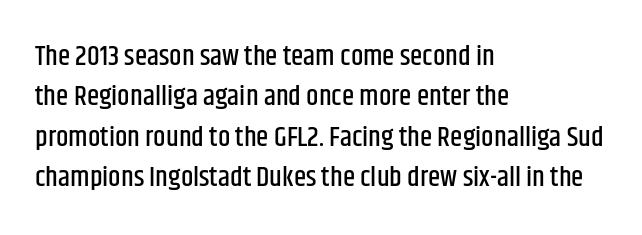
Q: Is the text italic (slanted)? A: No, it is upright.
Q: Is the typeface a serif or a sans-serif typeface? A: Sans-serif.
Q: Is the text underlined? A: No.
Q: How is the paragraph aligned? A: Left-aligned.
Q: Is the spacing between letters normal or unusually wide? A: Normal.
Q: Is the spacing between lines tight, normal or loose? A: Normal.
Q: Width (condensed, normal, or wide)? A: Condensed.
Q: Stroke contrast? A: Low.
Q: x-height? A: Large.
Q: Monospaced? A: No.
